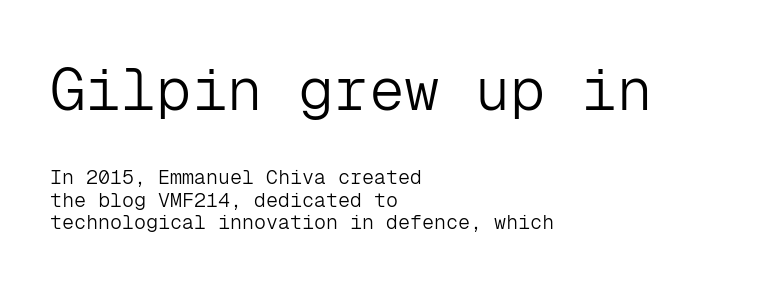
Q: Is the text bold? A: No.
Q: Is the text italic (slanted)? A: No, it is upright.
Q: Is the typeface a serif or a sans-serif typeface? A: Sans-serif.
Q: Is the text underlined? A: No.
Q: How is the paragraph aligned? A: Left-aligned.
Q: Is the spacing between letters normal or unusually wide? A: Normal.
Q: Is the spacing between lines tight, normal or loose? A: Tight.
Q: Which block of text is set in a larger size, the first (top) or the second (bottom)? A: The first (top) one.
Q: Width (condensed, normal, or wide)? A: Normal.
Q: Stroke contrast? A: Low.
Q: x-height? A: Medium.
Q: Monospaced? A: Yes.
